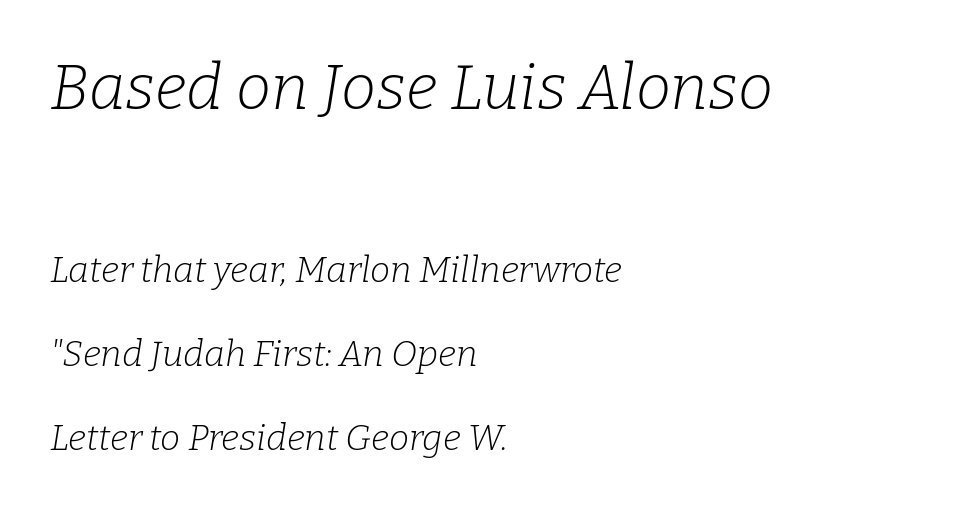
Q: Is the text bold? A: No.
Q: Is the text italic (slanted)? A: Yes, it leans right by about 9 degrees.
Q: Is the typeface a serif or a sans-serif typeface? A: Serif.
Q: Is the text underlined? A: No.
Q: How is the paragraph aligned? A: Left-aligned.
Q: Is the spacing between letters normal or unusually wide? A: Normal.
Q: Is the spacing between lines tight, normal or loose? A: Loose.
Q: Which block of text is set in a larger size, the first (top) or the second (bottom)? A: The first (top) one.
Q: Width (condensed, normal, or wide)? A: Normal.
Q: Stroke contrast? A: Low.
Q: x-height? A: Medium.
Q: Monospaced? A: No.
